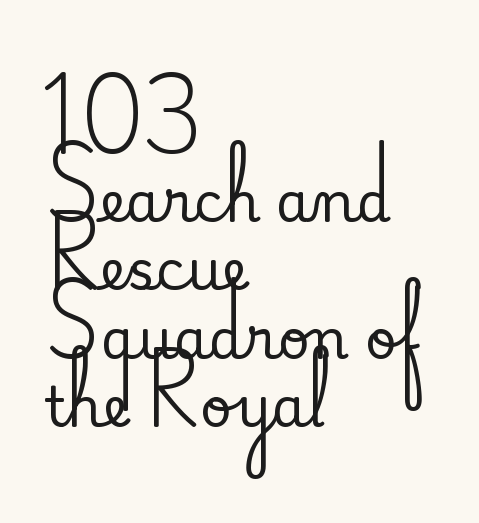
The image shows 55 px serif type, upright; set left-aligned, line spacing 1.24x, normal letter spacing, not underlined; medium stroke contrast and a small x-height.
